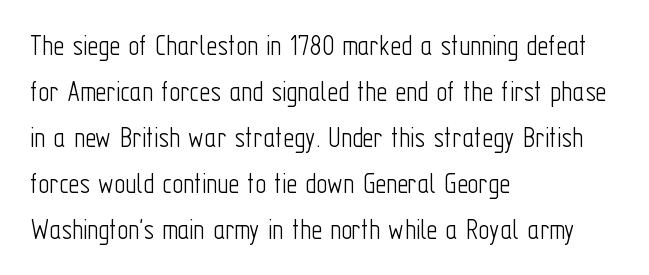
Does the lettering tilt? It doesn't — this is upright. Note the varied advance widths — an 'i' is clearly narrower than an 'm'. Notice how descenders clear the ascenders below comfortably — that's standard leading. The horizontal fit of the characters is conventional and even. Bold? No — there's no thickening of the strokes. Decoration check: the copy has no underline.
